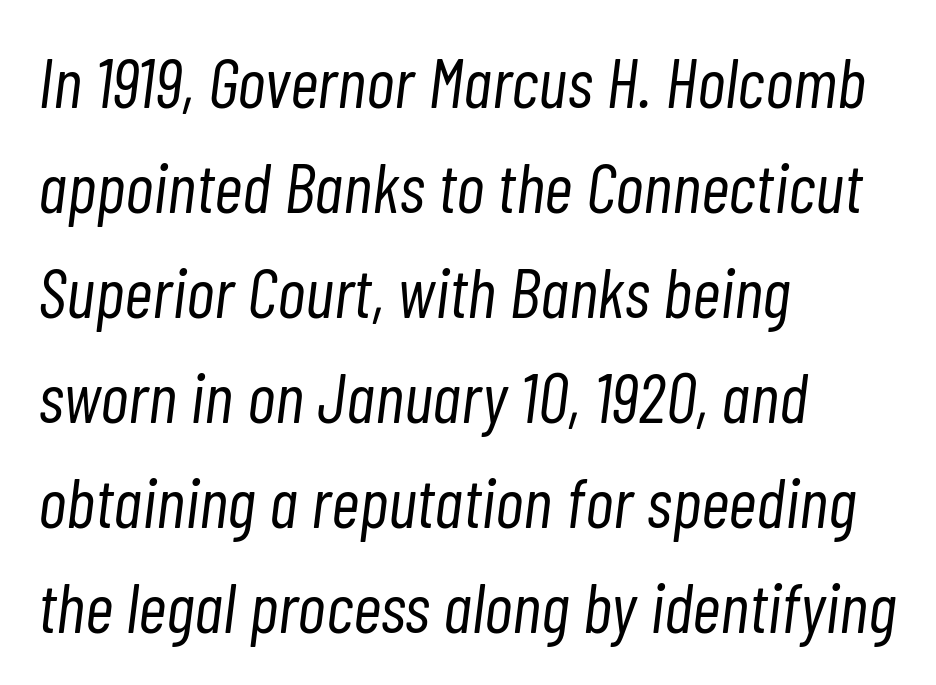
The image shows 70 px light, condensed type, italic (leaning right); set left-aligned, normal line spacing (1.5x), normal letter spacing, not underlined; low stroke contrast and a medium x-height.
